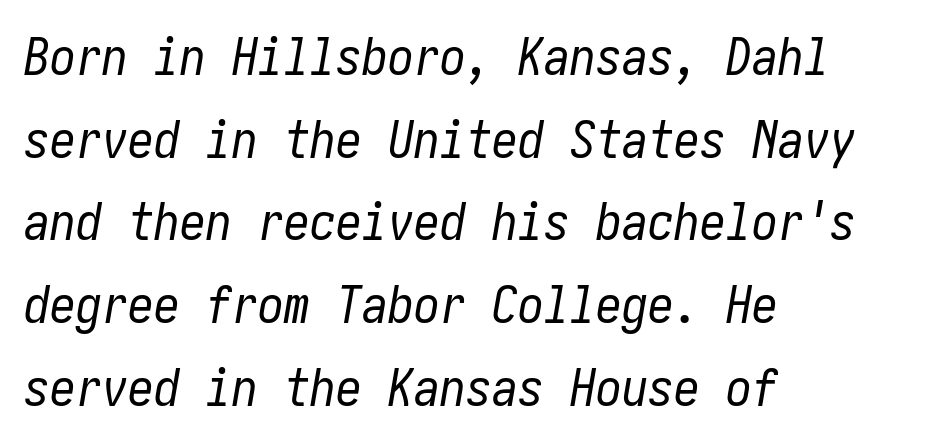
The image shows 52 px regular-weight, condensed type, italic (leaning right); set left-aligned, normal line spacing (1.59x), normal letter spacing, not underlined; low stroke contrast and a medium x-height.
